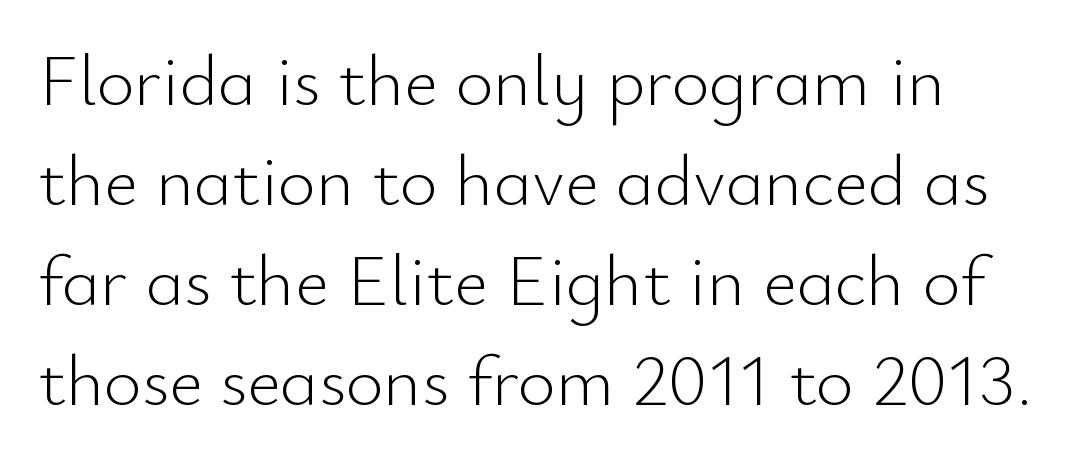
Q: Is the text bold? A: No.
Q: Is the text italic (slanted)? A: No, it is upright.
Q: Is the typeface a serif or a sans-serif typeface? A: Sans-serif.
Q: Is the text underlined? A: No.
Q: How is the paragraph aligned? A: Left-aligned.
Q: Is the spacing between letters normal or unusually wide? A: Normal.
Q: Is the spacing between lines tight, normal or loose? A: Normal.
Q: Width (condensed, normal, or wide)? A: Normal.
Q: Stroke contrast? A: Low.
Q: x-height? A: Small.
Q: Monospaced? A: No.
